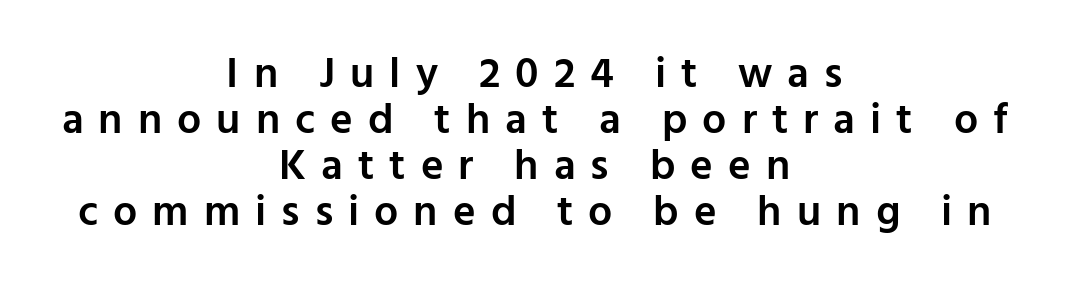
The image shows 43 px semibold sans-serif type, upright; set centered, tight line spacing (1.07x), unusually wide letter spacing (+0.35 em), not underlined; low stroke contrast and a medium x-height.
